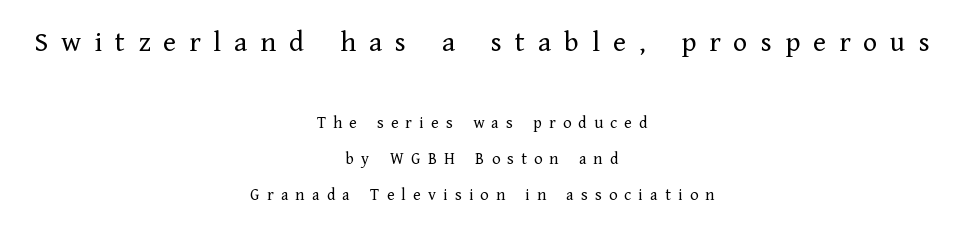
{"serif": "yes", "italic": "no", "bold": "no", "weight": "regular", "width": "normal", "stroke_contrast": "low", "x_height": "medium", "monospaced": "no", "underline": "no", "align": "center", "line_spacing": "loose", "line_spacing_ratio": 2.11, "letter_spacing": "wide", "letter_spacing_em": 0.43, "larger_block": "first", "size_ratio": 1.76, "glyph_px": 30}
